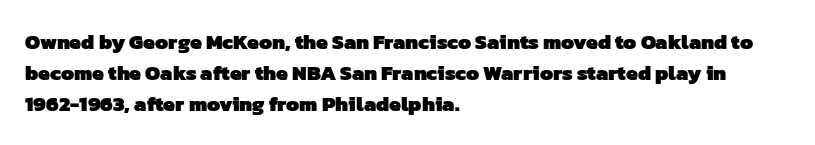
{"bold": "yes", "underline": "no", "align": "left", "line_spacing": "normal", "line_spacing_ratio": 1.47, "letter_spacing": "normal", "letter_spacing_em": 0.0, "glyph_px": 21}
